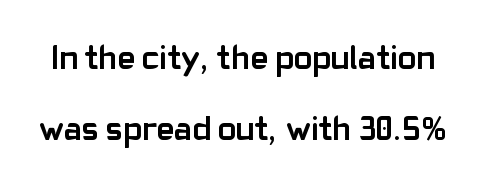
The image shows 34 px semibold sans-serif type, upright; set loose line spacing (2.09x), normal letter spacing, not underlined; low stroke contrast and a medium x-height.
